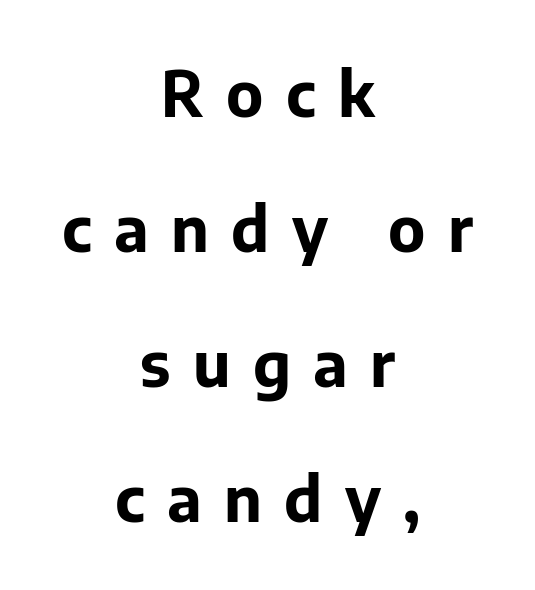
Tracking here is generous; glyphs stand well apart from one another. In terms of letterform style, serifs are entirely absent. Alignment: centered. This sample has the flowing, uneven cadence of proportional lettering.
